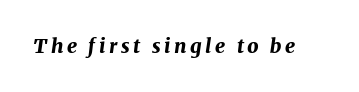
Strong, thick strokes mark this as bold type. This is oblique type, the kind used for emphasis or titles. Only glyphs here, with clear space below each row.
